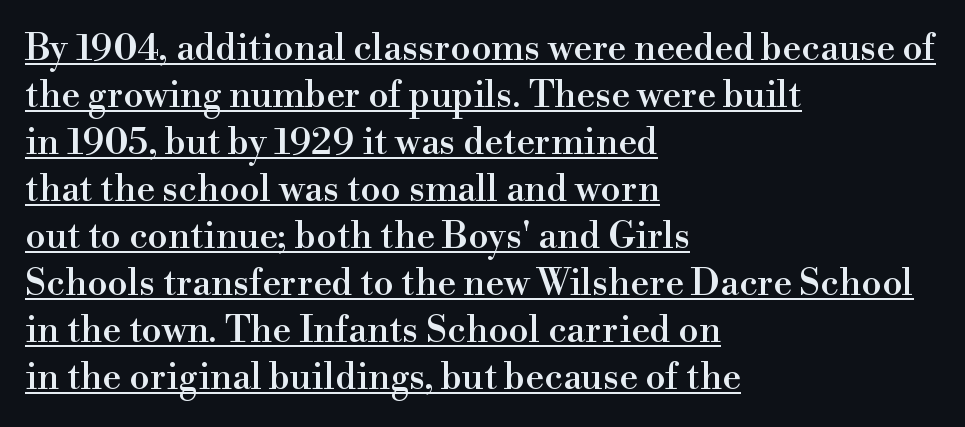
Q: Is the text italic (slanted)? A: No, it is upright.
Q: Is the typeface a serif or a sans-serif typeface? A: Serif.
Q: Is the text underlined? A: Yes.
Q: How is the paragraph aligned? A: Left-aligned.
Q: Is the spacing between letters normal or unusually wide? A: Normal.
Q: Is the spacing between lines tight, normal or loose? A: Normal.
Q: Width (condensed, normal, or wide)? A: Normal.
Q: x-height? A: Small.
Q: Monospaced? A: No.
